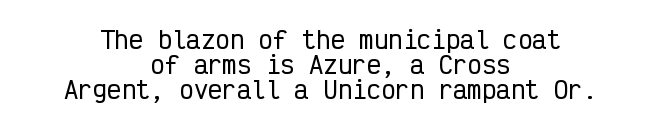
The image shows 24 px text type, upright; set centered, tight line spacing (1.05x), normal letter spacing, not underlined.
